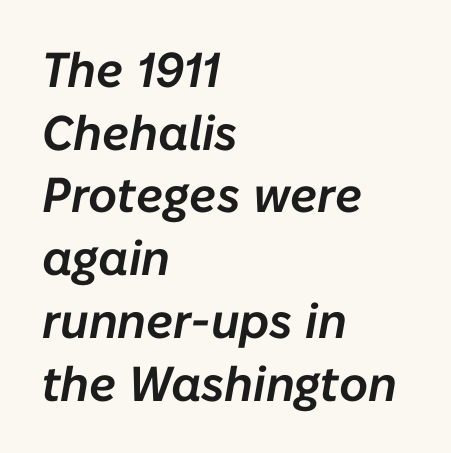
{"italic": "yes", "lean": "right", "slant_degrees": 10, "width": "normal", "stroke_contrast": "low", "x_height": "medium", "monospaced": "no", "underline": "no", "align": "left", "line_spacing": "normal", "line_spacing_ratio": 1.28, "letter_spacing": "normal", "letter_spacing_em": 0.0, "glyph_px": 49}
